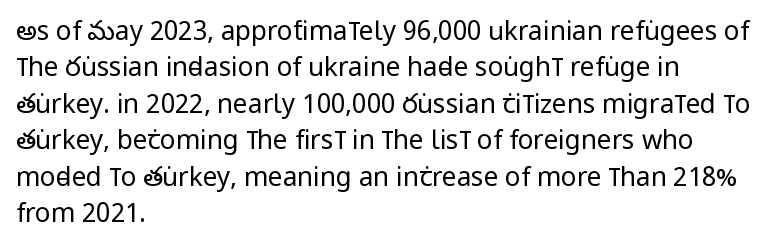
{"italic": "no", "bold": "no", "underline": "no", "align": "left", "line_spacing": "normal", "line_spacing_ratio": 1.4, "letter_spacing": "normal", "letter_spacing_em": 0.0, "glyph_px": 26}
